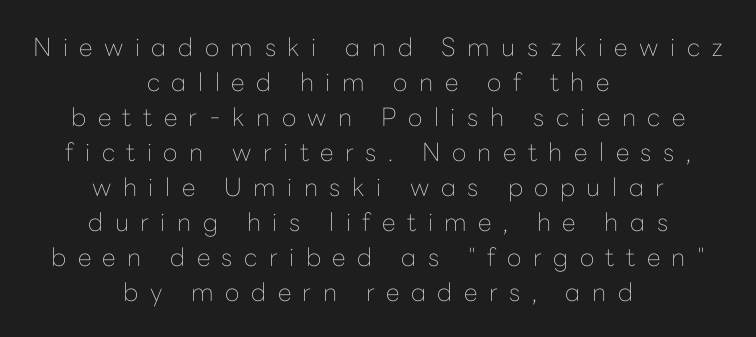
{"italic": "no", "bold": "no", "underline": "no", "align": "center", "line_spacing": "normal", "line_spacing_ratio": 1.4, "letter_spacing": "wide", "letter_spacing_em": 0.46, "glyph_px": 25}
